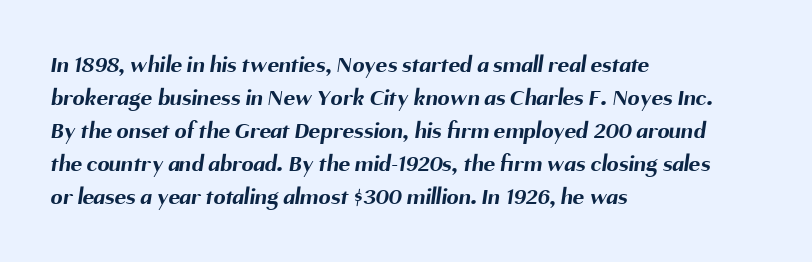
Honestly, the letter spacing is just normal — you wouldn't notice it. Typeset ragged right — the left edge is the straight one. The passage shown is emphatically bold. Lines of text with bare space underneath. The passage shown stacks its lines at a standard gap.
